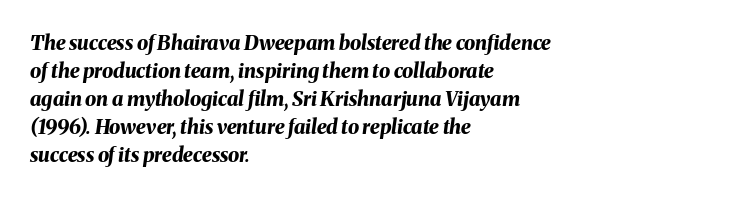
The image shows 20 px bold type, italic (leaning right); set left-aligned, normal line spacing (1.4x), normal letter spacing, not underlined.
